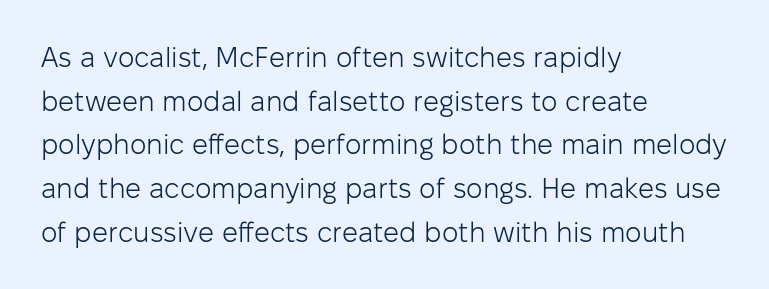
Whoever set this chose a conventional vertical rhythm. These lines are composed in type without serifs. Here the designer chose a conventional face with non-uniform glyph widths. The paragraph shown leans on its left margin. Plain, unruled lines of type. Ascenders rise straight up at ninety degrees.
